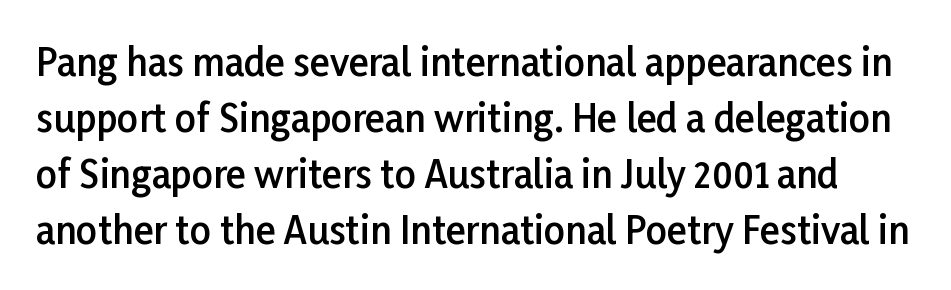
{"serif": "no", "italic": "no", "bold": "semi", "weight": "semibold", "width": "normal", "stroke_contrast": "low", "x_height": "medium", "monospaced": "no", "underline": "no", "line_spacing": "normal", "line_spacing_ratio": 1.51, "letter_spacing": "normal", "letter_spacing_em": 0.0, "glyph_px": 37}
